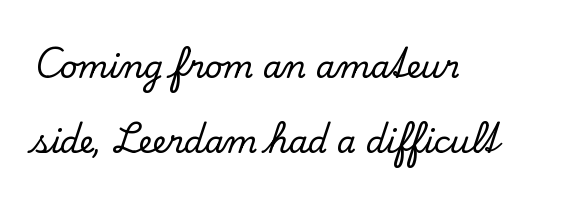
Q: Is the text italic (slanted)? A: Yes.
Q: Is the typeface a serif or a sans-serif typeface? A: Serif.
Q: Is the text underlined? A: No.
Q: How is the paragraph aligned? A: Left-aligned.
Q: Is the spacing between letters normal or unusually wide? A: Normal.
Q: Is the spacing between lines tight, normal or loose? A: Loose.
Q: Width (condensed, normal, or wide)? A: Normal.
Q: Stroke contrast? A: Low.
Q: x-height? A: Small.
Q: Monospaced? A: No.
